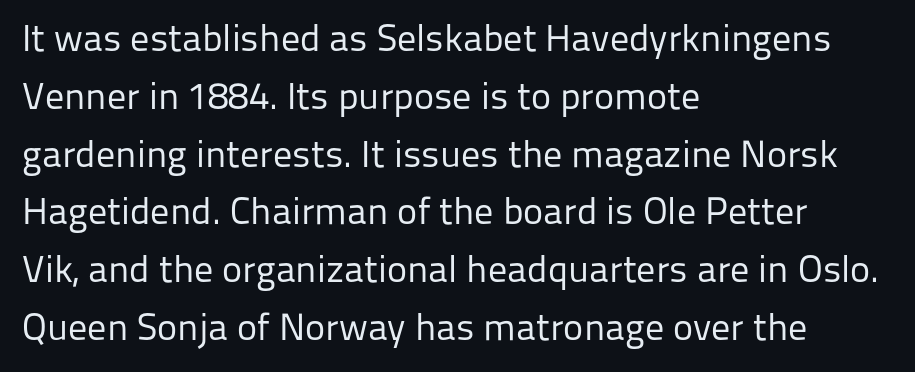
The image shows 38 px regular-weight sans-serif type, upright; set left-aligned, normal line spacing (1.52x), normal letter spacing, not underlined; low stroke contrast and a medium x-height.
